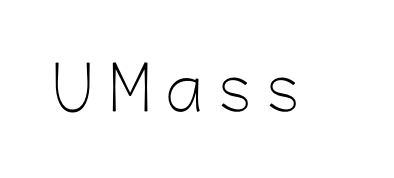
{"serif": "no", "italic": "no", "bold": "no", "weight": "light", "width": "normal", "stroke_contrast": "low", "x_height": "medium", "monospaced": "no", "underline": "no", "letter_spacing": "wide", "letter_spacing_em": 0.26, "glyph_px": 60}
